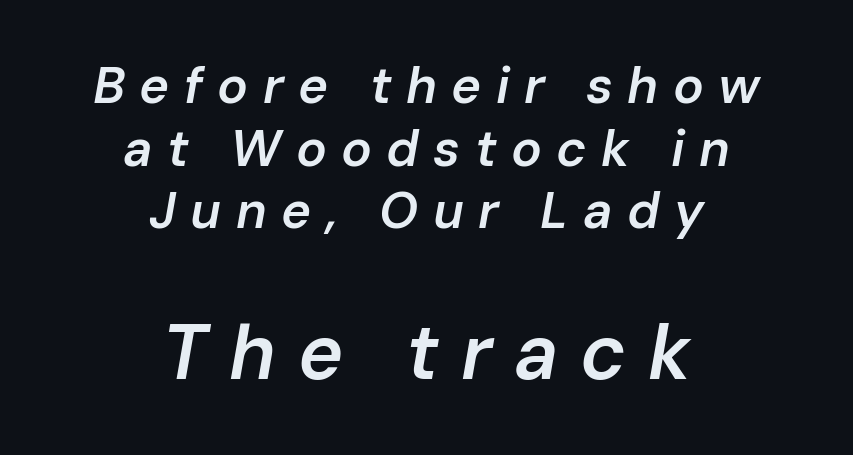
Q: Is the text bold? A: Semi-bold.
Q: Is the text italic (slanted)? A: Yes, it leans right by about 10 degrees.
Q: Is the text underlined? A: No.
Q: How is the paragraph aligned? A: Centered.
Q: Is the spacing between letters normal or unusually wide? A: Unusually wide.
Q: Which block of text is set in a larger size, the first (top) or the second (bottom)? A: The second (bottom) one.
Q: Width (condensed, normal, or wide)? A: Normal.
Q: Stroke contrast? A: Low.
Q: x-height? A: Medium.
Q: Monospaced? A: No.
